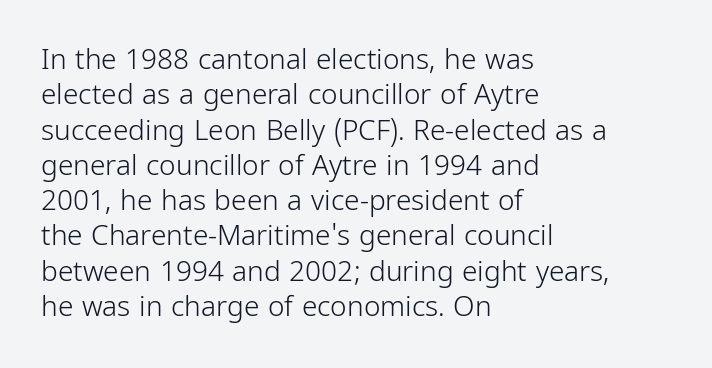
Lines of text with bare space underneath. The characters are drawn with everyday or finer stroke widths. The paragraph shown leans on its left margin. Does extra space separate the letters? No, they use regular spacing. The lettering holds an erect, upright posture throughout.
